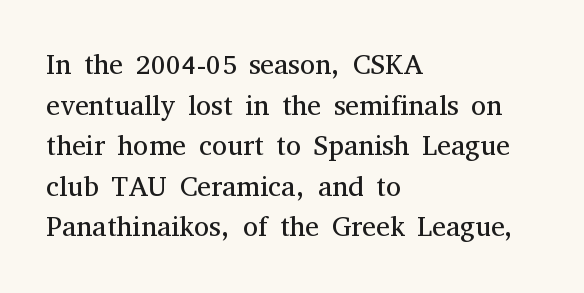
Horizontal alignment here is leftward, the default for most running prose. The type family on display is of the serif kind. Looks like regular typesetting: each glyph gets only the width it needs. The foot of each line stays bare and open. Style check: upright. Letters have the restrained weight of plain body copy at most.
